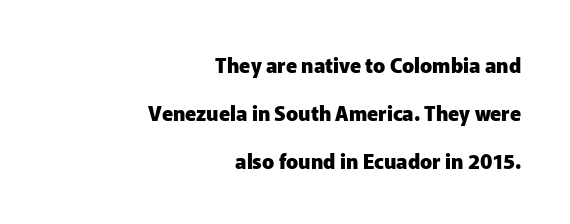
Successive baselines arrive slowly, with a big drop between each. Is the type bold? Yes — the strokes are clearly thick and heavy. Nobody touched the tracking dial on this one. These lines are set flush right with a ragged left edge.
